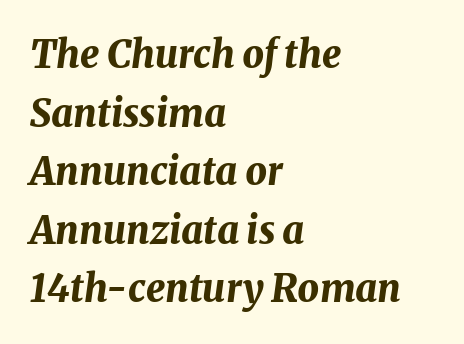
{"italic": "yes", "lean": "right", "slant_degrees": 8, "bold": "yes", "weight": "bold", "width": "normal", "stroke_contrast": "medium", "x_height": "medium", "monospaced": "no", "underline": "no", "align": "left", "line_spacing": "normal", "line_spacing_ratio": 1.54, "letter_spacing": "normal", "letter_spacing_em": 0.0, "glyph_px": 38}
